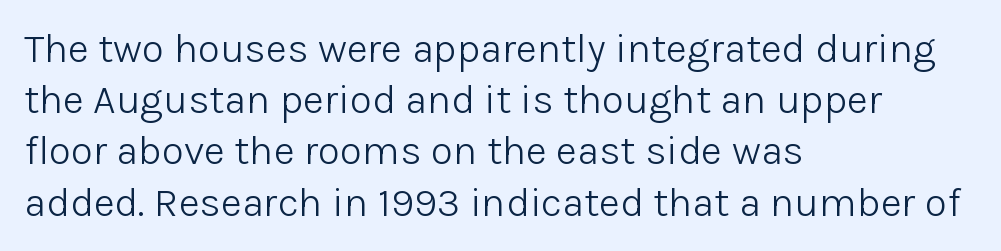
The image shows 41 px light sans-serif type, upright; set left-aligned, normal line spacing (1.25x), normal letter spacing, not underlined; low stroke contrast and a medium x-height.
